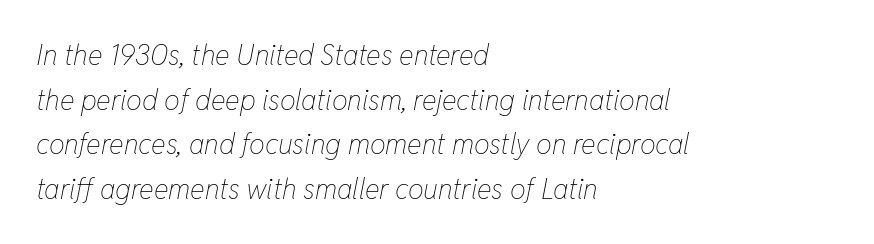
The image shows 28 px thin, condensed type, italic (leaning right); set left-aligned, normal line spacing (1.59x), normal letter spacing, not underlined; low stroke contrast and a medium x-height.
